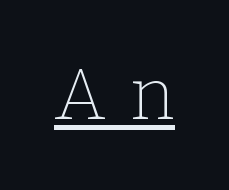
The image shows 72 px thin serif type, upright; set unusually wide letter spacing (+0.34 em), underlined; low stroke contrast and a medium x-height.
